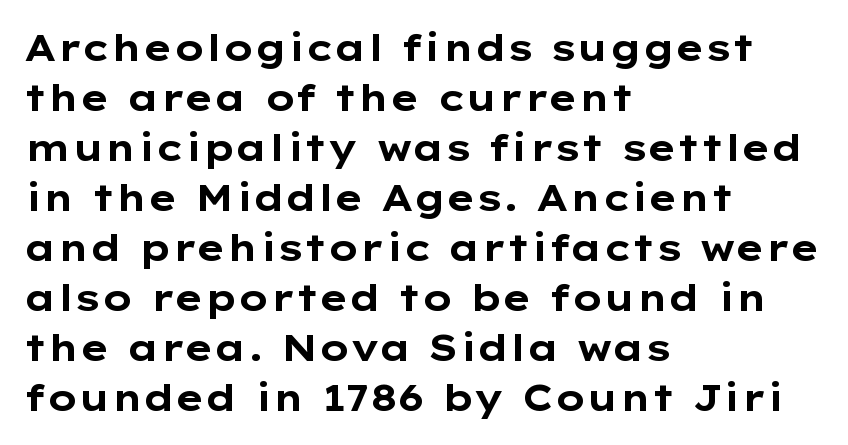
The image shows 37 px bold, wide sans-serif type, upright; set left-aligned, normal line spacing (1.35x), normal letter spacing, not underlined; low stroke contrast and a medium x-height.
